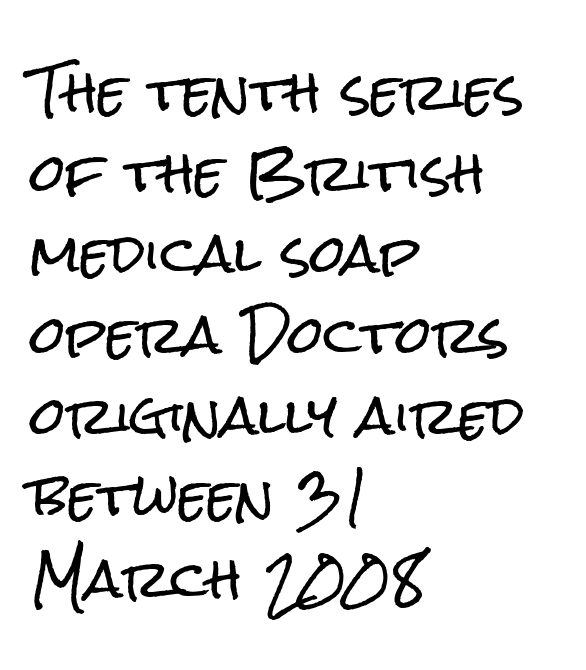
This rendering features lettering with no underline. There is no visible air inserted between adjacent glyphs. Vertically, the passage feels balanced, rows spaced as you'd expect. Note the varied advance widths — an 'i' is clearly narrower than an 'm'.
